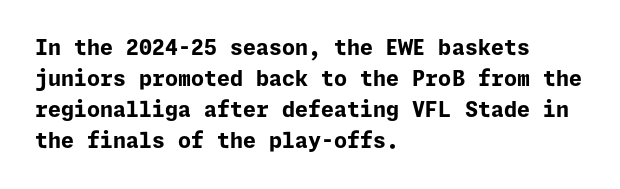
Q: Is the text bold? A: Yes.
Q: Is the text italic (slanted)? A: No, it is upright.
Q: Is the text underlined? A: No.
Q: How is the paragraph aligned? A: Left-aligned.
Q: Is the spacing between letters normal or unusually wide? A: Normal.
Q: Is the spacing between lines tight, normal or loose? A: Normal.
